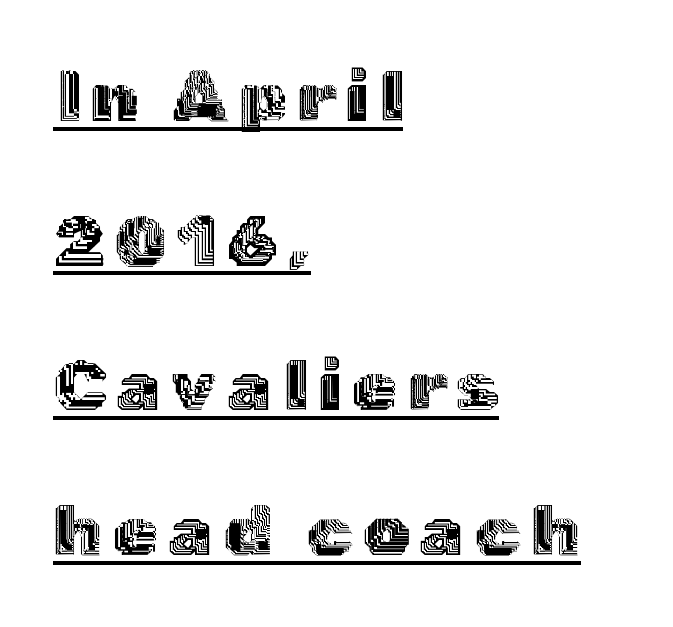
The passage shown is typed in a proportional face where columns would drift. Italic? Not at all — the glyphs are vertical. Widely set lines give the paragraph a tall, airy silhouette. Notice how a bar underscores the lettering throughout.
